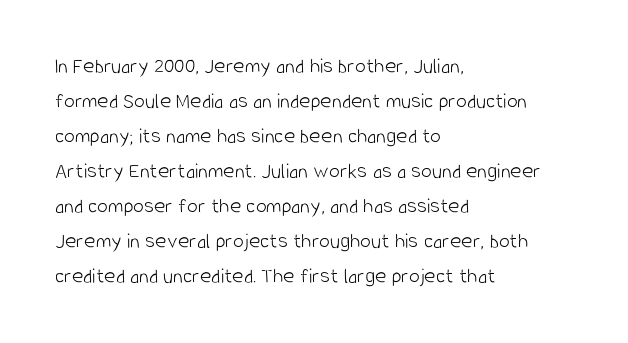
The image shows 22 px text type, upright; set left-aligned, normal line spacing (1.59x), normal letter spacing, not underlined.
